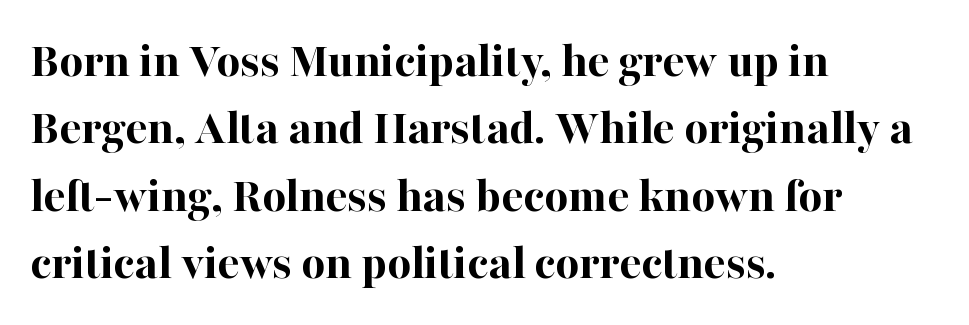
Q: Is the text bold? A: Yes.
Q: Is the text italic (slanted)? A: No, it is upright.
Q: Is the typeface a serif or a sans-serif typeface? A: Serif.
Q: Is the text underlined? A: No.
Q: How is the paragraph aligned? A: Left-aligned.
Q: Is the spacing between letters normal or unusually wide? A: Normal.
Q: Is the spacing between lines tight, normal or loose? A: Normal.
Q: Width (condensed, normal, or wide)? A: Normal.
Q: Stroke contrast? A: High.
Q: x-height? A: Medium.
Q: Monospaced? A: No.
